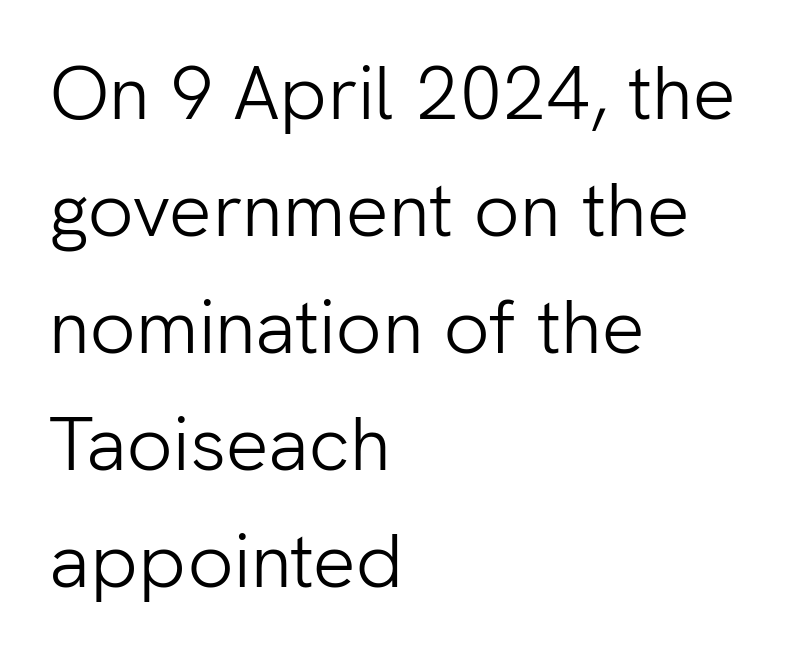
Q: Is the text bold? A: No.
Q: Is the text italic (slanted)? A: No, it is upright.
Q: Is the typeface a serif or a sans-serif typeface? A: Sans-serif.
Q: Is the text underlined? A: No.
Q: How is the paragraph aligned? A: Left-aligned.
Q: Is the spacing between letters normal or unusually wide? A: Normal.
Q: Is the spacing between lines tight, normal or loose? A: Normal.
Q: Width (condensed, normal, or wide)? A: Normal.
Q: Stroke contrast? A: Low.
Q: x-height? A: Medium.
Q: Monospaced? A: No.
